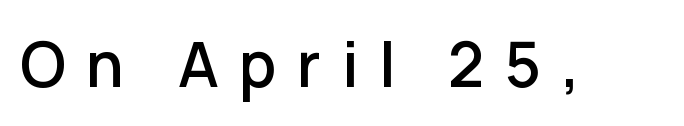
{"serif": "no", "italic": "no", "width": "normal", "stroke_contrast": "low", "x_height": "medium", "monospaced": "no", "underline": "no", "letter_spacing": "wide", "letter_spacing_em": 0.33, "glyph_px": 62}
